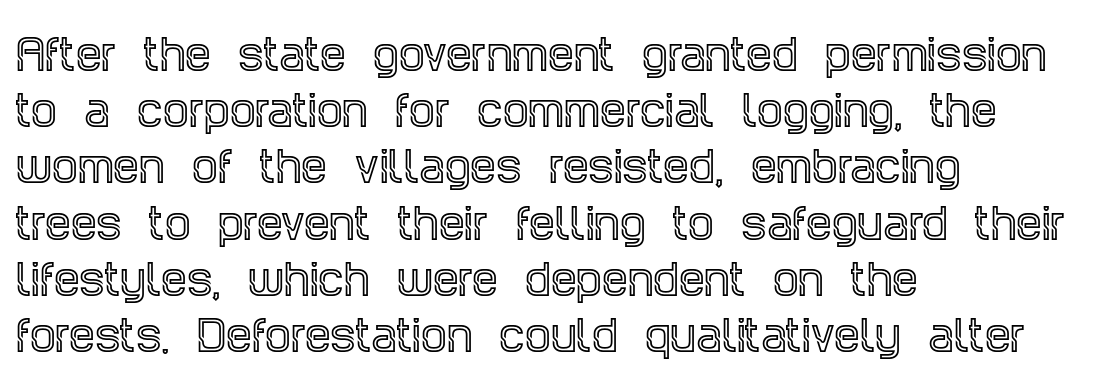
{"serif": "yes", "italic": "no", "width": "condensed", "x_height": "large", "monospaced": "no", "underline": "no", "align": "left", "line_spacing": "normal", "line_spacing_ratio": 1.37, "letter_spacing": "normal", "letter_spacing_em": 0.0, "glyph_px": 41}
